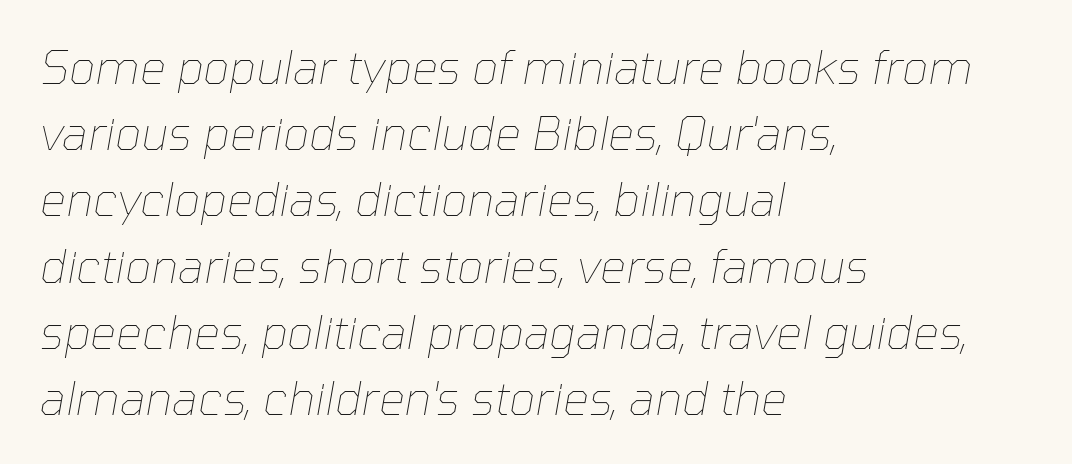
The image shows 46 px thin type, italic (leaning right); set left-aligned, normal line spacing (1.44x), normal letter spacing, not underlined; low stroke contrast and a medium x-height.
